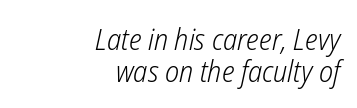
{"italic": "yes", "lean": "right", "slant_degrees": 12, "bold": "no", "weight": "light", "width": "condensed", "stroke_contrast": "low", "x_height": "medium", "monospaced": "no", "underline": "no", "align": "right", "line_spacing": "tight", "line_spacing_ratio": 1.06, "letter_spacing": "normal", "letter_spacing_em": 0.0, "glyph_px": 30}
